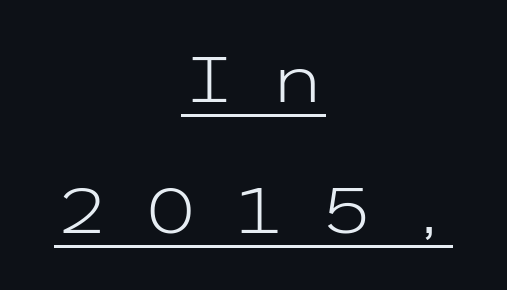
The image shows 65 px light, wide sans-serif type, upright; set centered, loose line spacing (2.02x), unusually wide letter spacing (+0.48 em), underlined; low stroke contrast and a medium x-height.
